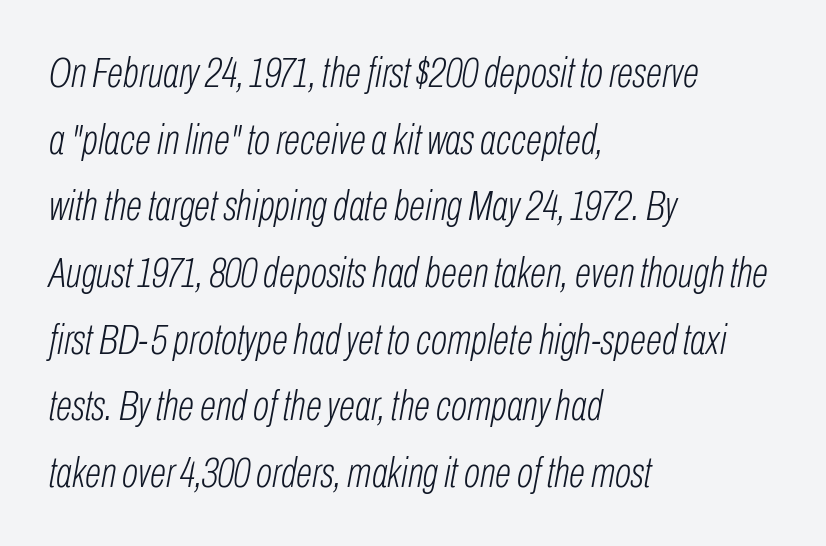
A typesetter would call this proportional, since set widths differ per character. Alignment: flush left. What stands out about the letter spacing? Nothing — it is the standard amount. This sample uses an oblique cut, with every glyph tilted off the vertical. The cut favours lightness, reaching ordinary text weight at its darkest. Vertical spacing — default.
